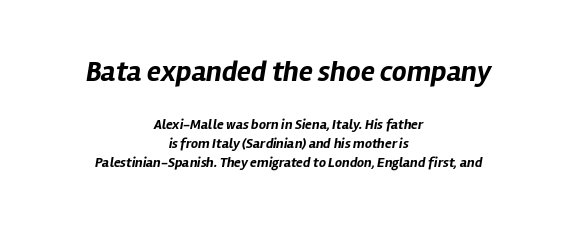
The vertical gap from one line to the next is medium. Plenty of ink on the page — the face is bold. Nobody touched the tracking dial on this one. The axis of the letterforms is tilted away from vertical.
